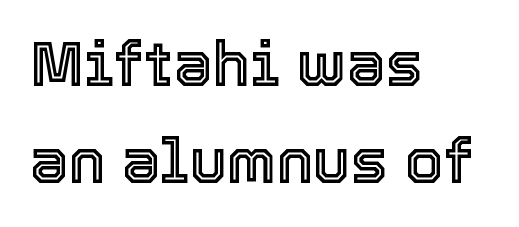
This sample has the flowing, uneven cadence of proportional lettering. A roman cut, with each character standing at attention. Descenders are the only things crossing below the line. A classic flush-left, rag-right setting is used for this passage. Horizontal bands of white between lines are of average thickness.
